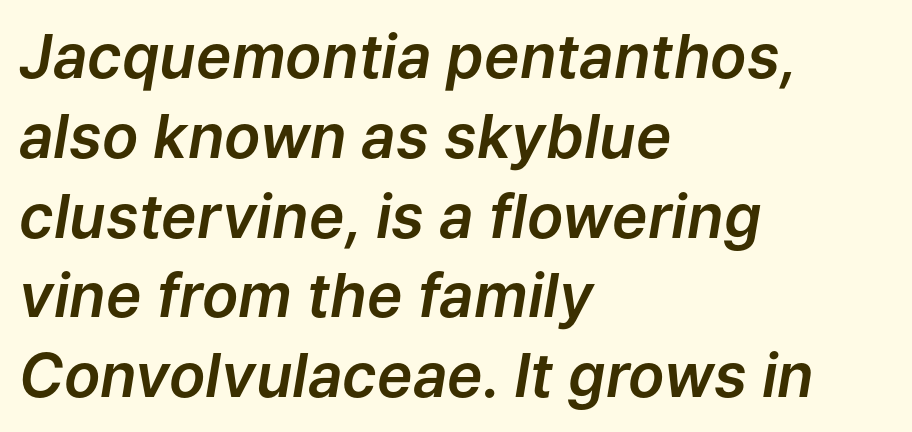
{"italic": "yes", "lean": "right", "slant_degrees": 9, "width": "normal", "stroke_contrast": "low", "x_height": "medium", "monospaced": "no", "underline": "no", "align": "left", "line_spacing": "normal", "line_spacing_ratio": 1.33, "letter_spacing": "normal", "letter_spacing_em": 0.0, "glyph_px": 60}
